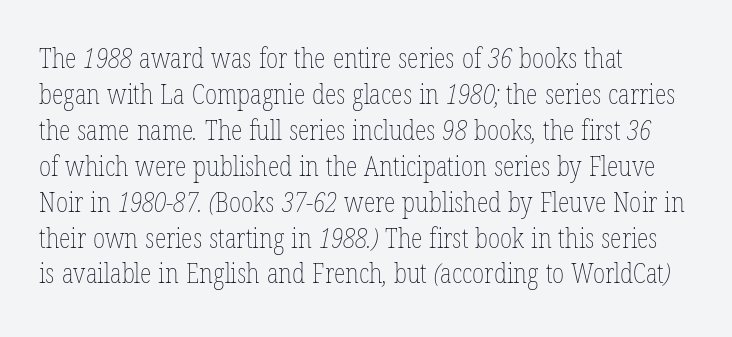
Plain, unruled lines of type. The tracking reads as untouched default to a designer's eye. Typeset ragged right — the left edge is the straight one. A light-to-regular cut is what we see here.
